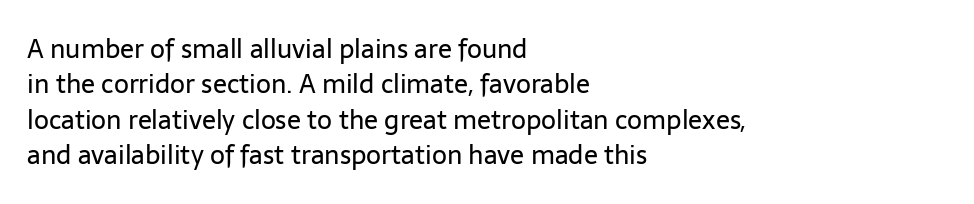
Q: Is the text bold? A: No.
Q: Is the text italic (slanted)? A: No, it is upright.
Q: Is the text underlined? A: No.
Q: How is the paragraph aligned? A: Left-aligned.
Q: Is the spacing between letters normal or unusually wide? A: Normal.
Q: Is the spacing between lines tight, normal or loose? A: Normal.
